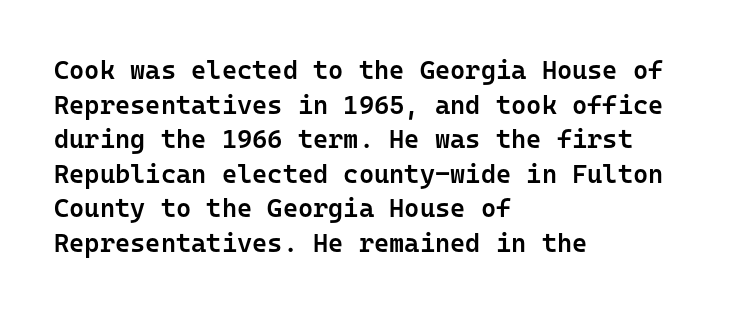
The image shows 26 px text type, upright; set left-aligned, normal line spacing (1.33x), normal letter spacing, not underlined.
